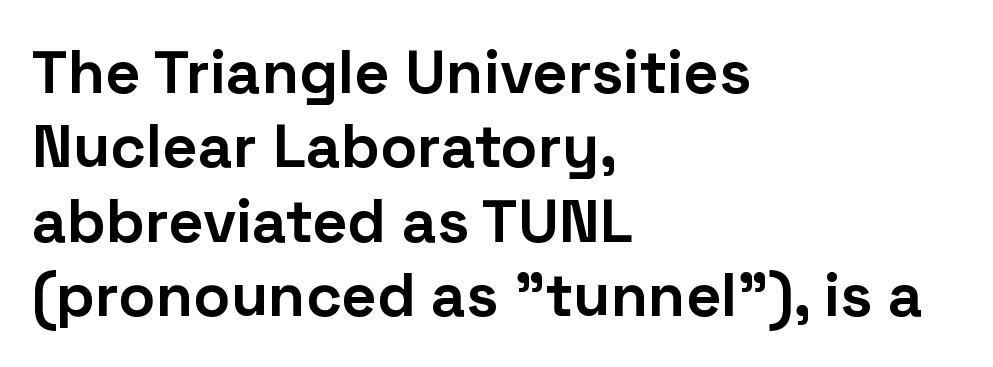
Q: Is the text bold? A: Yes.
Q: Is the text italic (slanted)? A: No, it is upright.
Q: Is the typeface a serif or a sans-serif typeface? A: Sans-serif.
Q: Is the text underlined? A: No.
Q: How is the paragraph aligned? A: Left-aligned.
Q: Is the spacing between letters normal or unusually wide? A: Normal.
Q: Width (condensed, normal, or wide)? A: Normal.
Q: Stroke contrast? A: Low.
Q: x-height? A: Medium.
Q: Monospaced? A: No.
